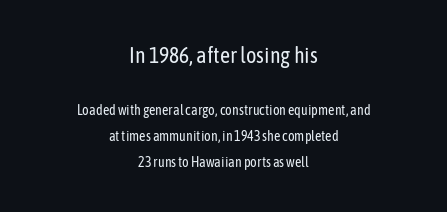
Q: Is the text bold? A: No.
Q: Is the text italic (slanted)? A: No, it is upright.
Q: Is the text underlined? A: No.
Q: How is the paragraph aligned? A: Centered.
Q: Is the spacing between letters normal or unusually wide? A: Normal.
Q: Which block of text is set in a larger size, the first (top) or the second (bottom)? A: The first (top) one.
